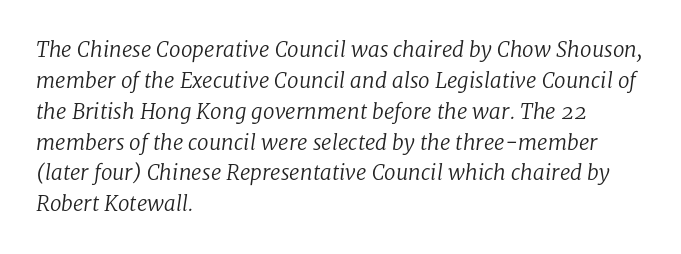
Is the type heavy? It reads as light-to-regular instead. No extra tracking has been applied to these lines. Bare-footed words on every line. Vertically, the passage feels balanced, rows spaced as you'd expect. Would a proofreader flag this as italicized? Yes.
